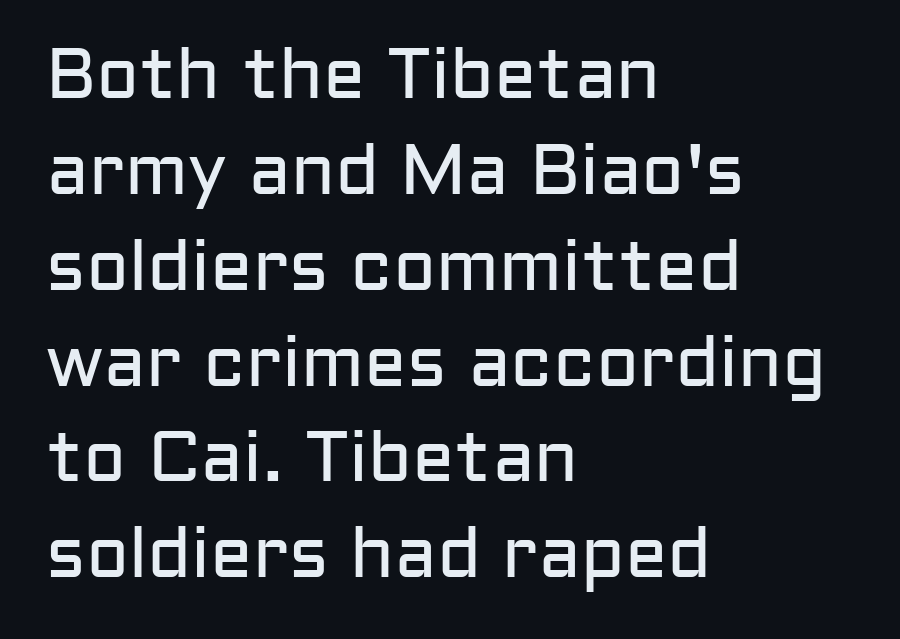
The image shows 71 px regular-weight sans-serif type, upright; set left-aligned, normal line spacing (1.35x), normal letter spacing, not underlined; low stroke contrast and a medium x-height.
